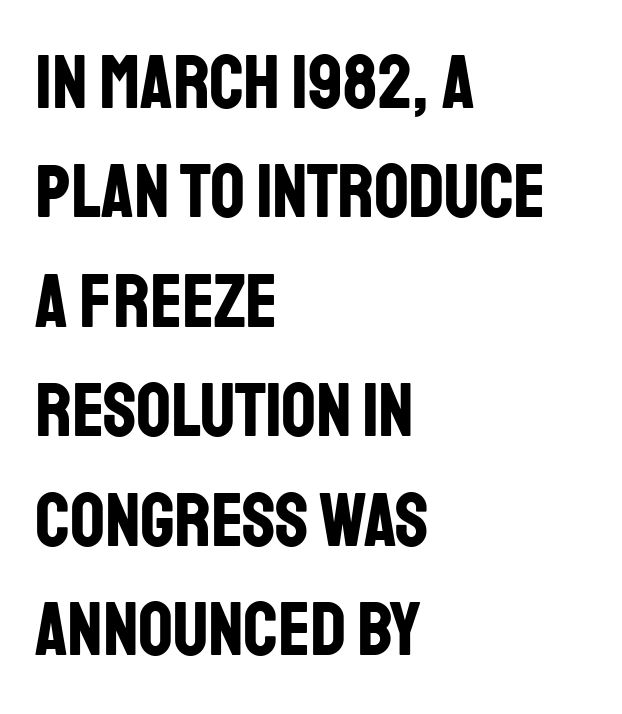
The image shows 76 px bold, condensed sans-serif type, upright; set left-aligned, normal line spacing (1.44x), normal letter spacing, not underlined; low stroke contrast and a large x-height.
